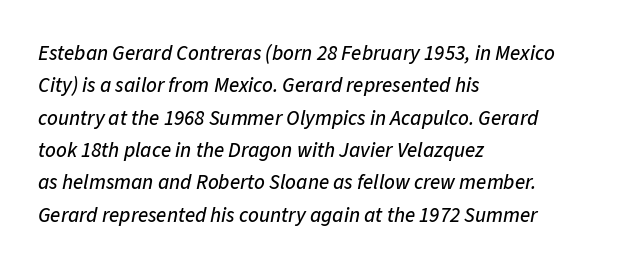
Q: Is the text italic (slanted)? A: Yes, it leans right by about 11 degrees.
Q: Is the text underlined? A: No.
Q: How is the paragraph aligned? A: Left-aligned.
Q: Is the spacing between letters normal or unusually wide? A: Normal.
Q: Is the spacing between lines tight, normal or loose? A: Normal.
